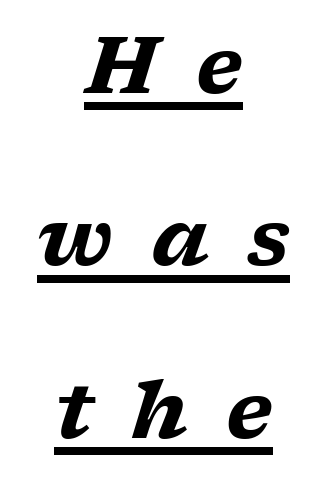
The image shows 78 px heavy, wide serif type, italic (leaning right); set centered, loose line spacing (2.21x), unusually wide letter spacing (+0.49 em), underlined; low stroke contrast and a medium x-height.
